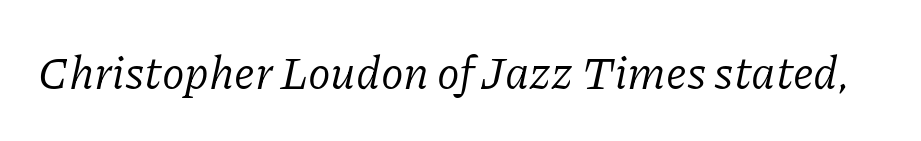
The image shows 46 px regular-weight serif type, italic (leaning right); set normal letter spacing, not underlined; low stroke contrast and a medium x-height.
